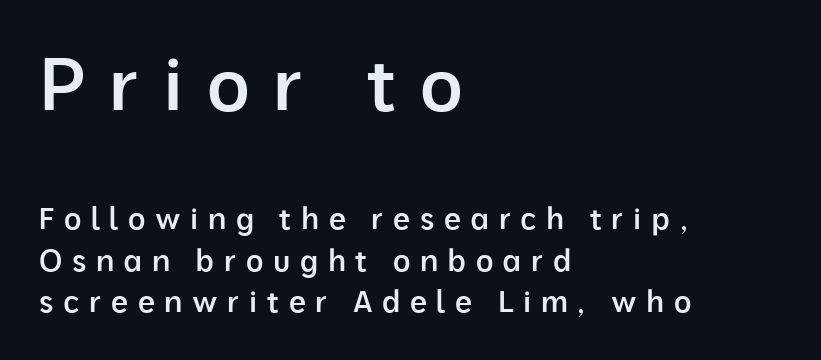
Q: Is the text bold? A: Semi-bold.
Q: Is the text italic (slanted)? A: No, it is upright.
Q: Is the typeface a serif or a sans-serif typeface? A: Sans-serif.
Q: Is the text underlined? A: No.
Q: How is the paragraph aligned? A: Left-aligned.
Q: Is the spacing between letters normal or unusually wide? A: Unusually wide.
Q: Is the spacing between lines tight, normal or loose? A: Normal.
Q: Which block of text is set in a larger size, the first (top) or the second (bottom)? A: The first (top) one.
Q: Width (condensed, normal, or wide)? A: Normal.
Q: Stroke contrast? A: Low.
Q: x-height? A: Medium.
Q: Monospaced? A: No.
